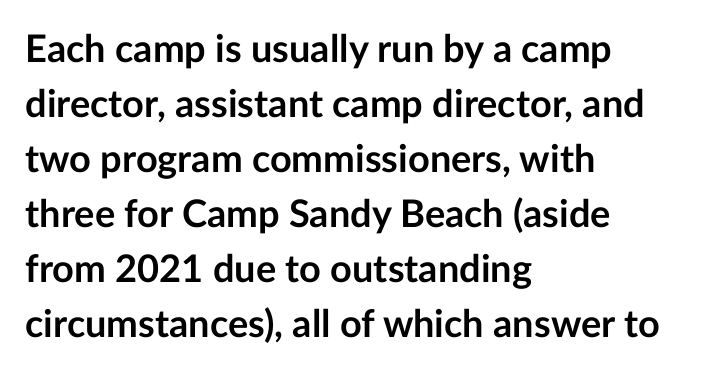
Q: Is the text bold? A: Yes.
Q: Is the text italic (slanted)? A: No, it is upright.
Q: Is the typeface a serif or a sans-serif typeface? A: Sans-serif.
Q: Is the text underlined? A: No.
Q: How is the paragraph aligned? A: Left-aligned.
Q: Is the spacing between letters normal or unusually wide? A: Normal.
Q: Is the spacing between lines tight, normal or loose? A: Normal.
Q: Width (condensed, normal, or wide)? A: Normal.
Q: Stroke contrast? A: Low.
Q: x-height? A: Medium.
Q: Monospaced? A: No.
